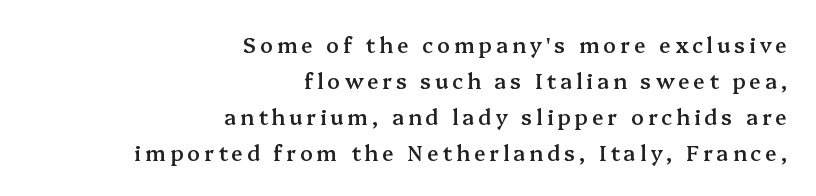
The image shows 21 px text type, upright; set right-aligned, line spacing 1.71x, not underlined.
